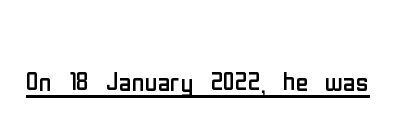
Q: Is the text bold? A: No.
Q: Is the text italic (slanted)? A: No, it is upright.
Q: Is the typeface a serif or a sans-serif typeface? A: Sans-serif.
Q: Is the text underlined? A: Yes.
Q: Is the spacing between letters normal or unusually wide? A: Normal.
Q: Width (condensed, normal, or wide)? A: Condensed.
Q: Stroke contrast? A: Low.
Q: x-height? A: Medium.
Q: Monospaced? A: No.
